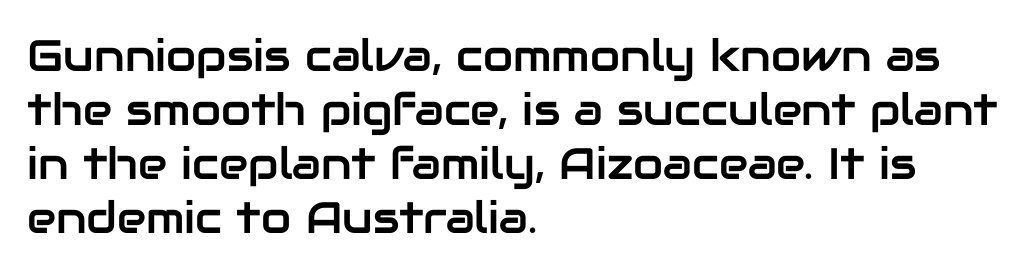
Each word holds together tightly as a unit, with standard inter-letter gaps. Each row of text sits above clean, open space. Italic? Not at all — the glyphs are vertical. Alignment: flush left. The font family rendered here belongs to the sans-serif group.
